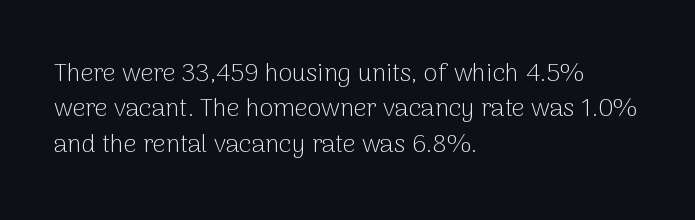
Plain, unruled lines of type. Is the type heavy? It reads as light-to-regular instead. Interline gaps are of average width in this sample. In terms of posture, this sample is upright. These lines are set flush left with a ragged right edge. Nothing unusual about the tracking: characters are spaced as the font intends.
